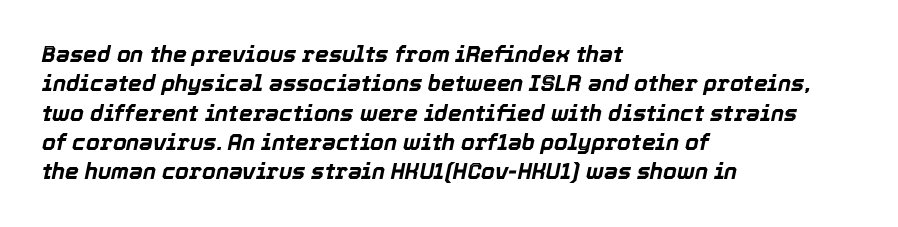
This rendering leaves character spacing at its baseline value. These lines were composed using italics. Strokes here are thick enough to call this a true bold. The area under the type is left untouched. Normally led — the rows are evenly, conventionally spaced.
